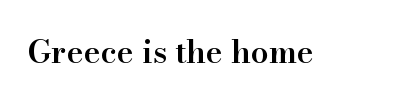
The rendering uses natural spacing where letterforms have individual widths. The type family on display is of the serif kind. Summary of weight: moderately heavy, a semibold. A typesetter would mark this as roman, not italic.
